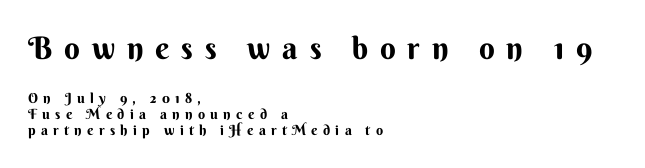
Q: Is the text italic (slanted)? A: No, it is upright.
Q: Is the typeface a serif or a sans-serif typeface? A: Sans-serif.
Q: Is the text underlined? A: No.
Q: How is the paragraph aligned? A: Left-aligned.
Q: Is the spacing between letters normal or unusually wide? A: Unusually wide.
Q: Which block of text is set in a larger size, the first (top) or the second (bottom)? A: The first (top) one.
Q: Width (condensed, normal, or wide)? A: Normal.
Q: Stroke contrast? A: Medium.
Q: x-height? A: Small.
Q: Monospaced? A: No.
